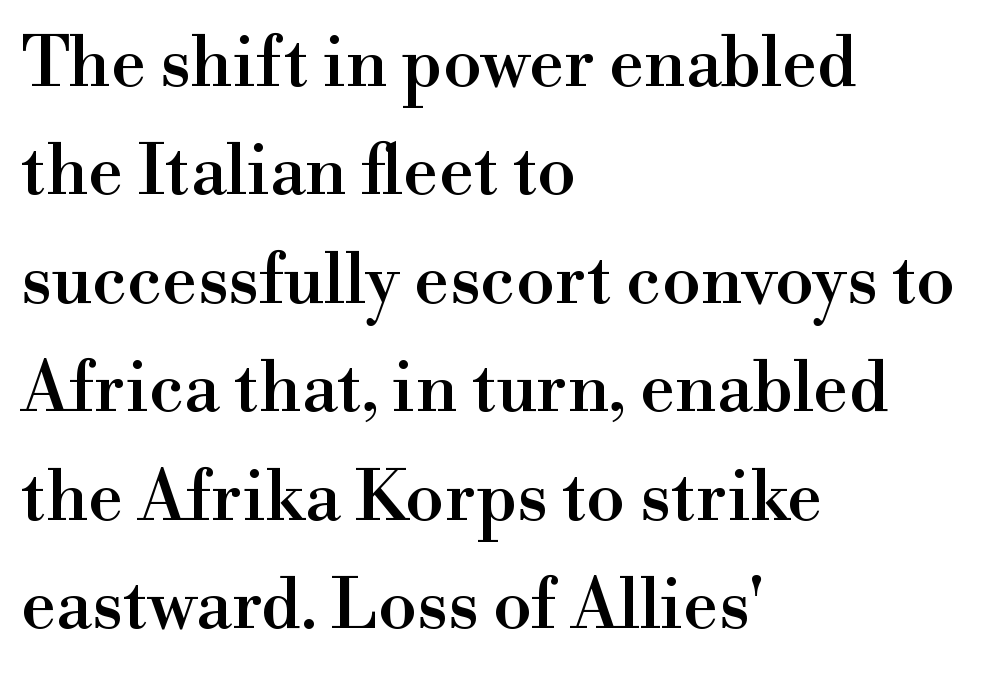
Q: Is the text italic (slanted)? A: No, it is upright.
Q: Is the typeface a serif or a sans-serif typeface? A: Serif.
Q: Is the text underlined? A: No.
Q: How is the paragraph aligned? A: Left-aligned.
Q: Is the spacing between letters normal or unusually wide? A: Normal.
Q: Is the spacing between lines tight, normal or loose? A: Normal.
Q: Width (condensed, normal, or wide)? A: Normal.
Q: x-height? A: Small.
Q: Monospaced? A: No.
